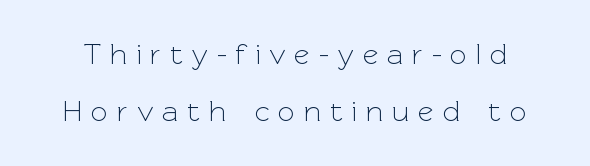
{"serif": "no", "italic": "no", "bold": "no", "weight": "light", "width": "normal", "x_height": "medium", "monospaced": "no", "underline": "no", "line_spacing": "loose", "line_spacing_ratio": 1.91, "letter_spacing": "wide", "letter_spacing_em": 0.3, "glyph_px": 30}
